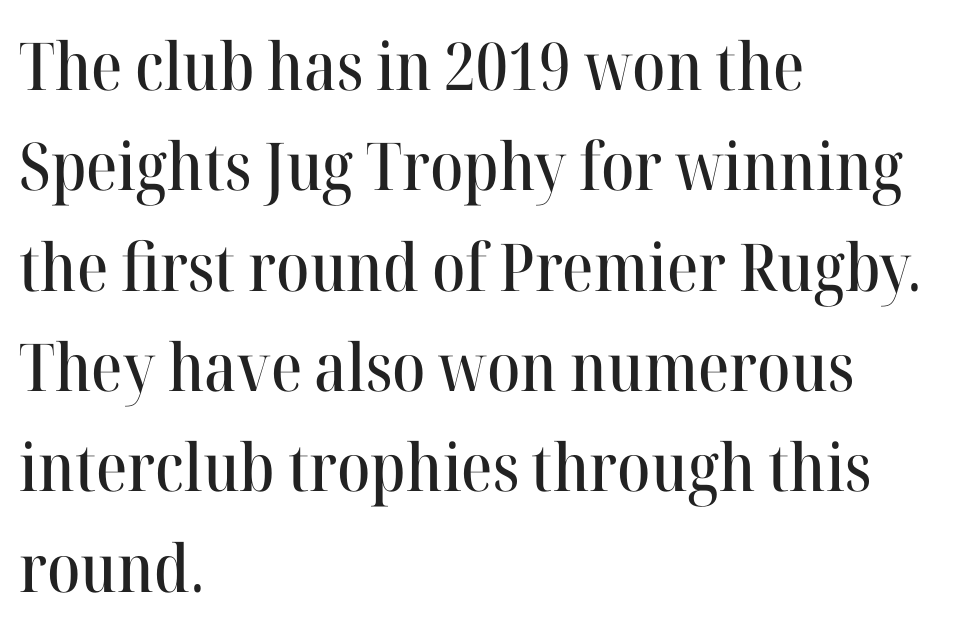
Q: Is the text italic (slanted)? A: No, it is upright.
Q: Is the typeface a serif or a sans-serif typeface? A: Serif.
Q: Is the text underlined? A: No.
Q: How is the paragraph aligned? A: Left-aligned.
Q: Is the spacing between letters normal or unusually wide? A: Normal.
Q: Is the spacing between lines tight, normal or loose? A: Normal.
Q: Width (condensed, normal, or wide)? A: Normal.
Q: Stroke contrast? A: High.
Q: x-height? A: Medium.
Q: Monospaced? A: No.
